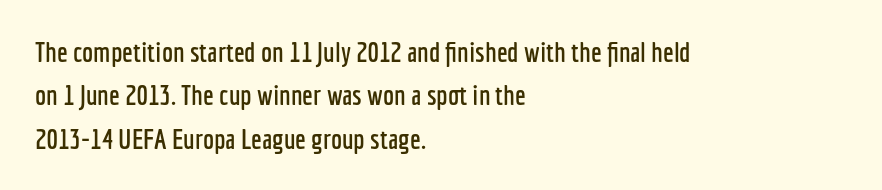
The image shows 28 px condensed sans-serif type, upright; set left-aligned, normal line spacing (1.55x), normal letter spacing, not underlined; low stroke contrast and a medium x-height.
